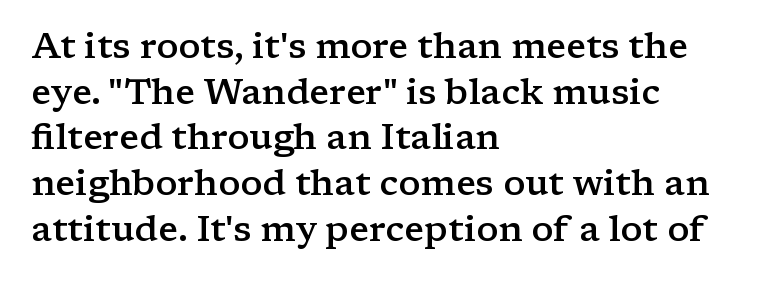
The type sits square on the baseline with zero lean. Each letter keeps its own natural width here, so spacing adapts to shape. What stands out about the letter spacing? Nothing — it is the standard amount. Letterform terminals end in serifs throughout the passage. Bare-footed words on every line.
